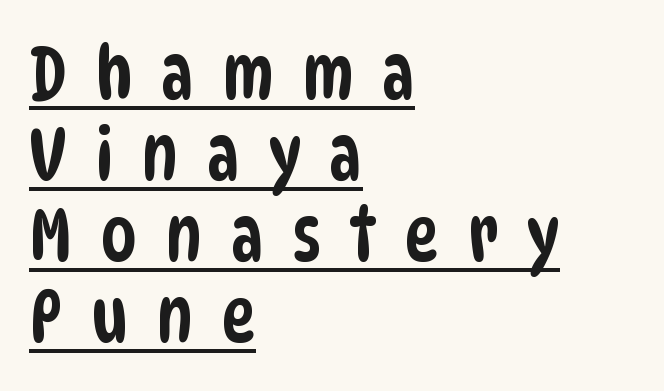
Q: Is the typeface a serif or a sans-serif typeface? A: Sans-serif.
Q: Is the text underlined? A: Yes.
Q: How is the paragraph aligned? A: Left-aligned.
Q: Is the spacing between letters normal or unusually wide? A: Unusually wide.
Q: Is the spacing between lines tight, normal or loose? A: Tight.
Q: Width (condensed, normal, or wide)? A: Condensed.
Q: Stroke contrast? A: Low.
Q: x-height? A: Large.
Q: Monospaced? A: No.
